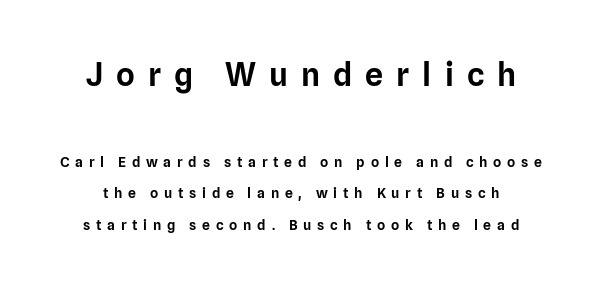
Q: Is the text italic (slanted)? A: No, it is upright.
Q: Is the typeface a serif or a sans-serif typeface? A: Sans-serif.
Q: Is the text underlined? A: No.
Q: Is the spacing between letters normal or unusually wide? A: Unusually wide.
Q: Is the spacing between lines tight, normal or loose? A: Loose.
Q: Which block of text is set in a larger size, the first (top) or the second (bottom)? A: The first (top) one.
Q: Width (condensed, normal, or wide)? A: Normal.
Q: Stroke contrast? A: Low.
Q: x-height? A: Medium.
Q: Monospaced? A: No.
